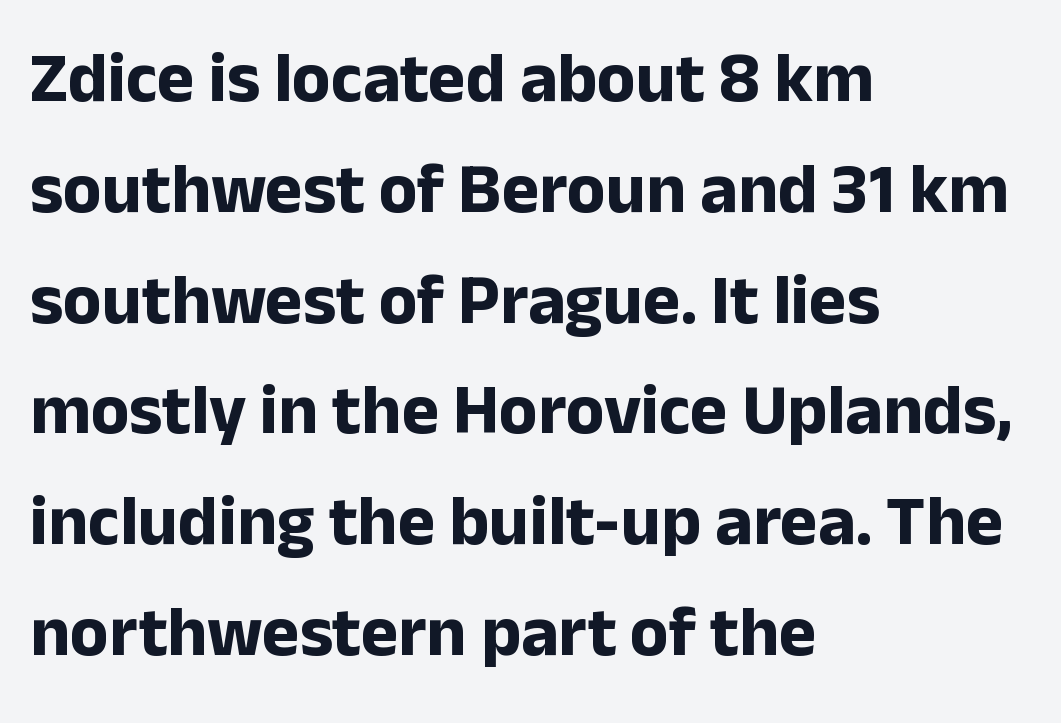
{"serif": "no", "italic": "no", "bold": "yes", "weight": "bold", "width": "normal", "stroke_contrast": "low", "x_height": "medium", "monospaced": "no", "underline": "no", "align": "left", "line_spacing": "normal", "line_spacing_ratio": 1.56, "letter_spacing": "normal", "letter_spacing_em": 0.0, "glyph_px": 71}
